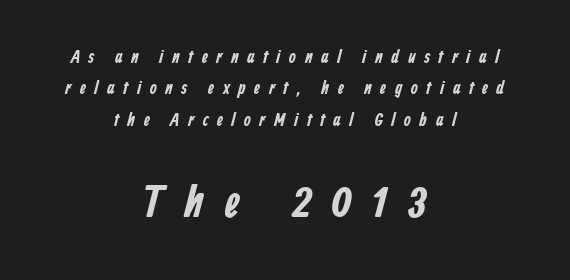
The image shows 45 px bold, condensed sans-serif type; set centered, line spacing 1.75x, unusually wide letter spacing (+0.48 em), not underlined; the second (bottom) block is 2.5x larger; low stroke contrast and a medium x-height.
